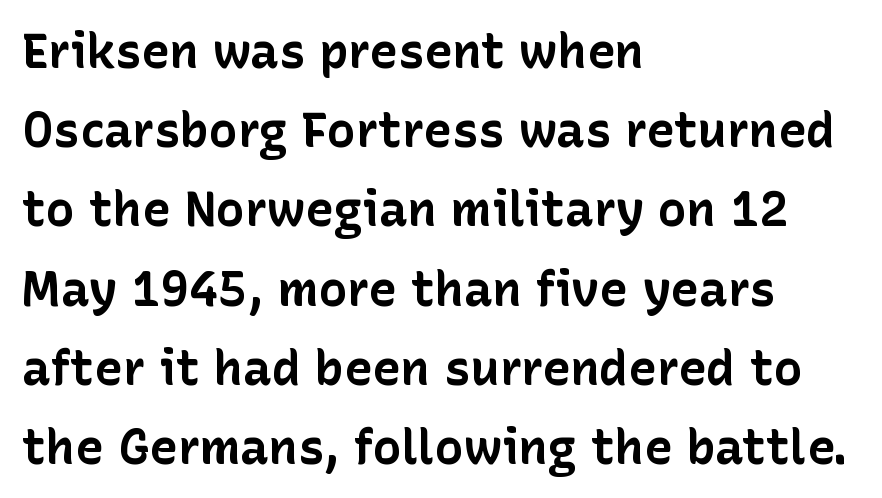
The image shows 48 px bold sans-serif type, upright; set left-aligned, normal line spacing (1.65x), normal letter spacing, not underlined; low stroke contrast and a medium x-height.
